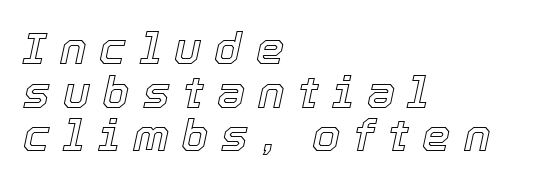
{"italic": "yes", "lean": "right", "slant_degrees": 12, "width": "normal", "x_height": "medium", "monospaced": "no", "underline": "no", "align": "left", "line_spacing": "tight", "line_spacing_ratio": 0.97, "letter_spacing": "wide", "letter_spacing_em": 0.29, "glyph_px": 45}
